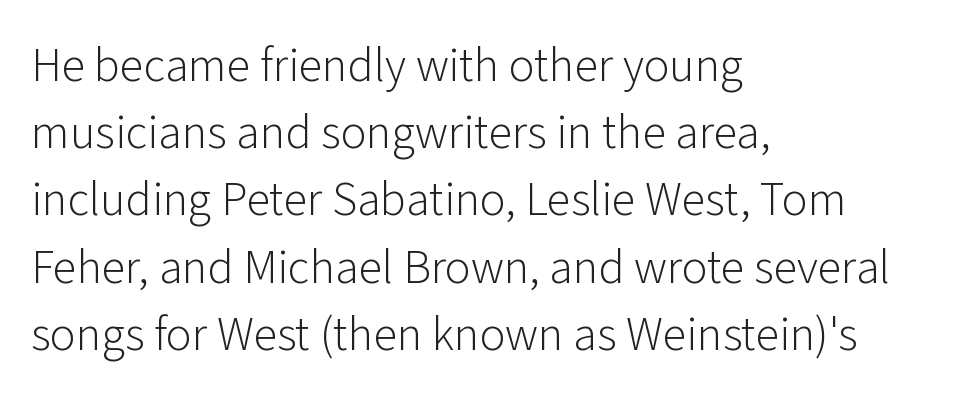
Stroke mass is kept to a normal reading level or below. The passage shown is typed in a proportional face where columns would drift. The strip under each line holds only bare page. This is roman type, the default non-slanted kind.
